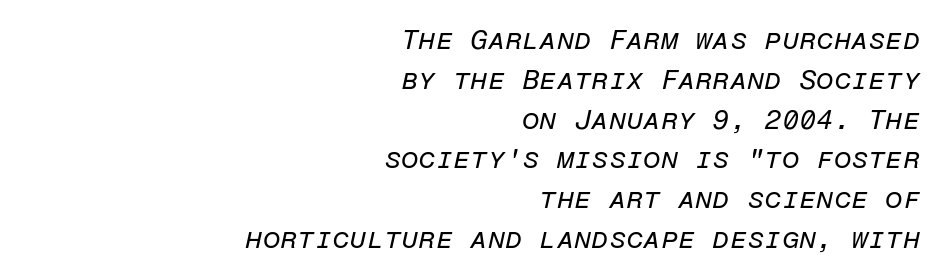
The image shows 28 px regular-weight type, italic (leaning right), monospaced; set right-aligned, normal line spacing (1.42x), normal letter spacing, not underlined; low stroke contrast and a medium x-height.
